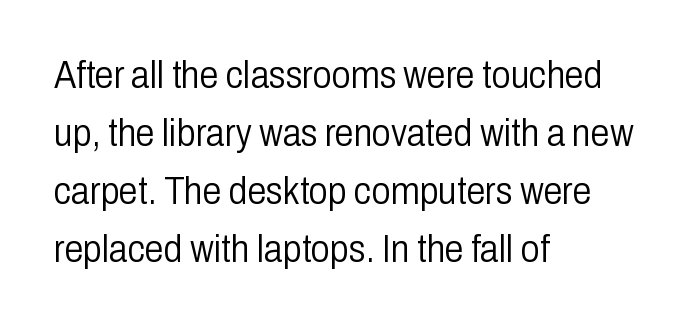
{"serif": "no", "italic": "no", "bold": "no", "weight": "light", "width": "condensed", "stroke_contrast": "low", "x_height": "medium", "monospaced": "no", "underline": "no", "align": "left", "line_spacing": "normal", "line_spacing_ratio": 1.53, "letter_spacing": "normal", "letter_spacing_em": 0.0, "glyph_px": 38}
